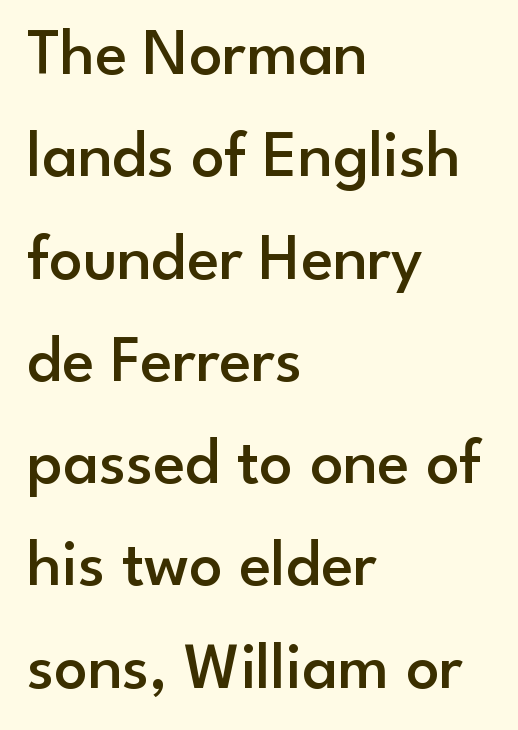
The area under the type is left untouched. What's the leading like? Ordinary, nothing unusual. This rendering leaves character spacing at its baseline value. Typesetter's note: demi weight, one step under bold.
